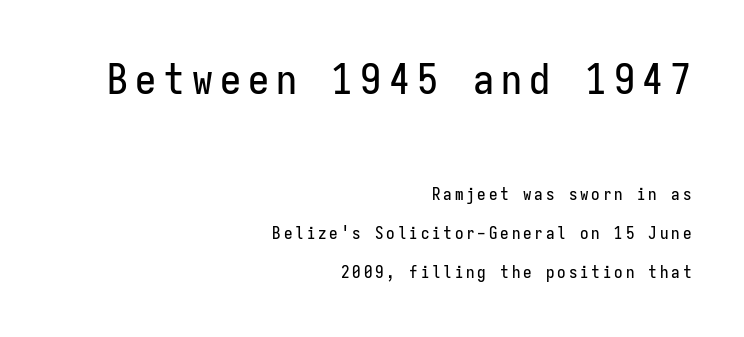
The image shows 42 px condensed sans-serif type, upright, monospaced; set right-aligned, loose line spacing (2.3x), not underlined; the first (top) block is 2.47x larger; low stroke contrast and a medium x-height.
